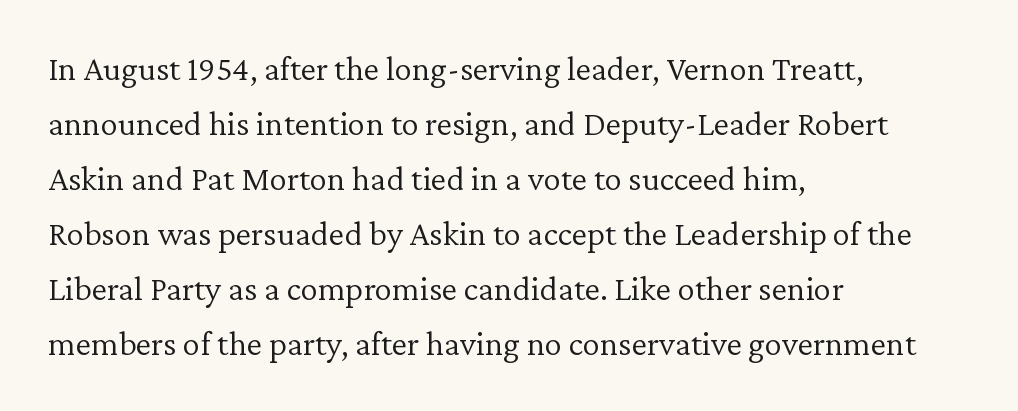
The image shows 35 px light serif type, upright; set left-aligned, normal line spacing (1.57x), normal letter spacing, not underlined; low stroke contrast and a medium x-height.
